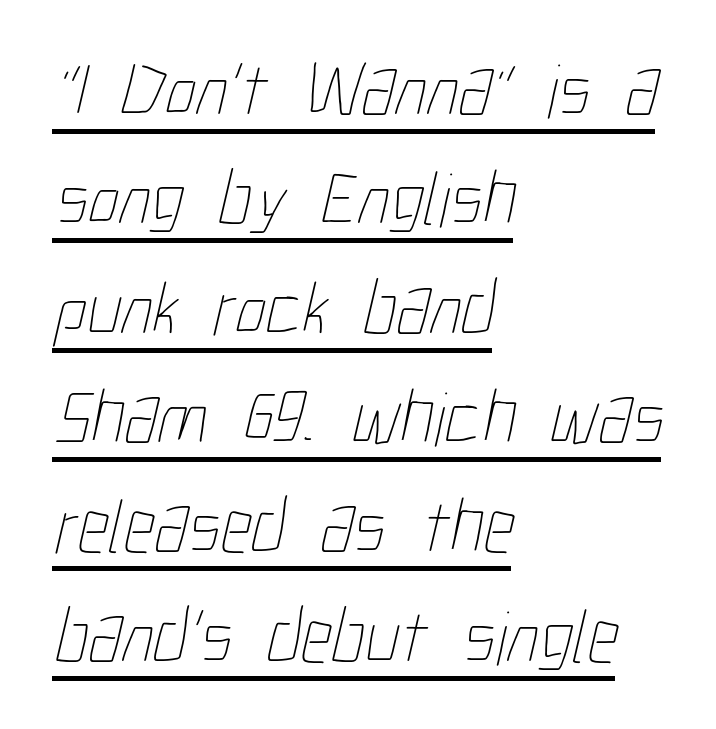
Is there an underline? Yes — a line sits under the letters. Normally led — the rows are evenly, conventionally spaced. The typeface has the unassuming heft of standard copy or less. Looks like regular typesetting: each glyph gets only the width it needs. The letterforms sit shoulder to shoulder at normal distance.
